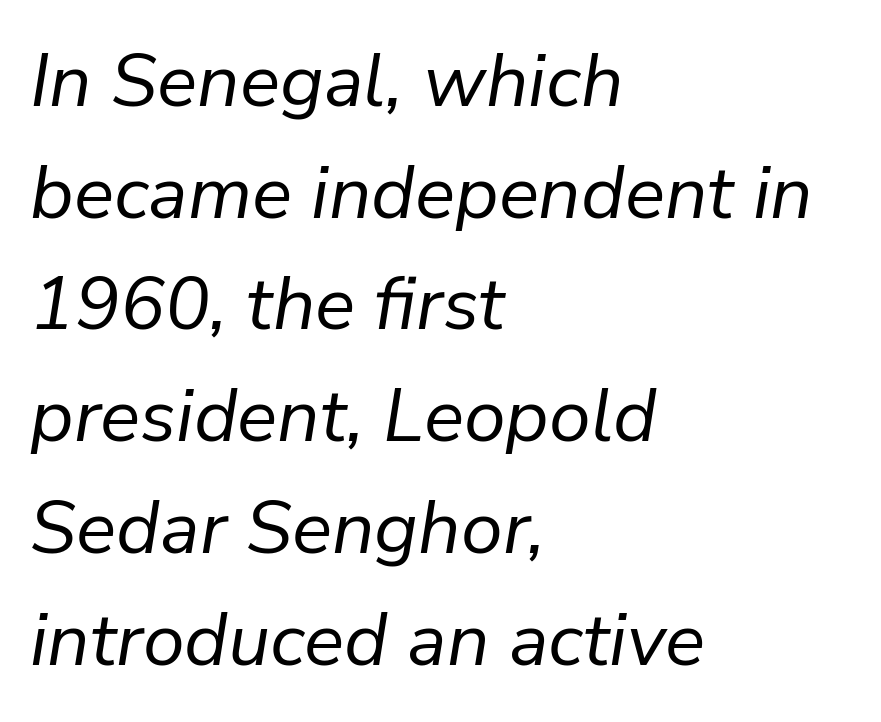
Q: Is the text bold? A: No.
Q: Is the text italic (slanted)? A: Yes, it leans right by about 9 degrees.
Q: Is the text underlined? A: No.
Q: How is the paragraph aligned? A: Left-aligned.
Q: Is the spacing between letters normal or unusually wide? A: Normal.
Q: Is the spacing between lines tight, normal or loose? A: Normal.
Q: Width (condensed, normal, or wide)? A: Normal.
Q: Stroke contrast? A: Low.
Q: x-height? A: Medium.
Q: Monospaced? A: No.
